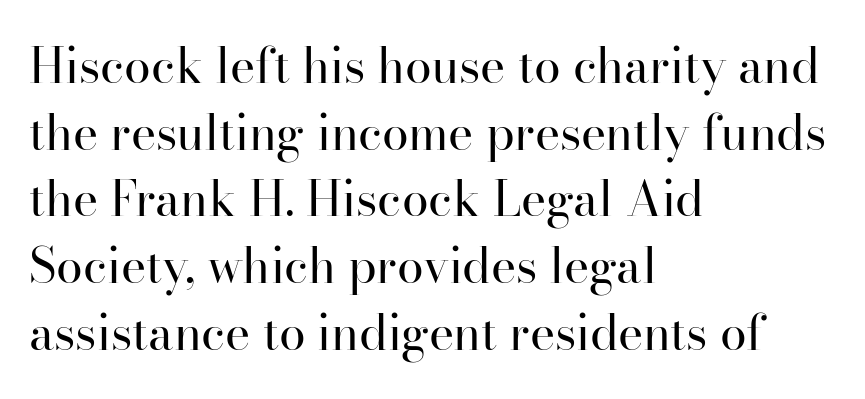
Q: Is the text bold? A: No.
Q: Is the text italic (slanted)? A: No, it is upright.
Q: Is the typeface a serif or a sans-serif typeface? A: Serif.
Q: Is the text underlined? A: No.
Q: How is the paragraph aligned? A: Left-aligned.
Q: Is the spacing between letters normal or unusually wide? A: Normal.
Q: Is the spacing between lines tight, normal or loose? A: Normal.
Q: Width (condensed, normal, or wide)? A: Normal.
Q: Stroke contrast? A: High.
Q: x-height? A: Small.
Q: Monospaced? A: No.
